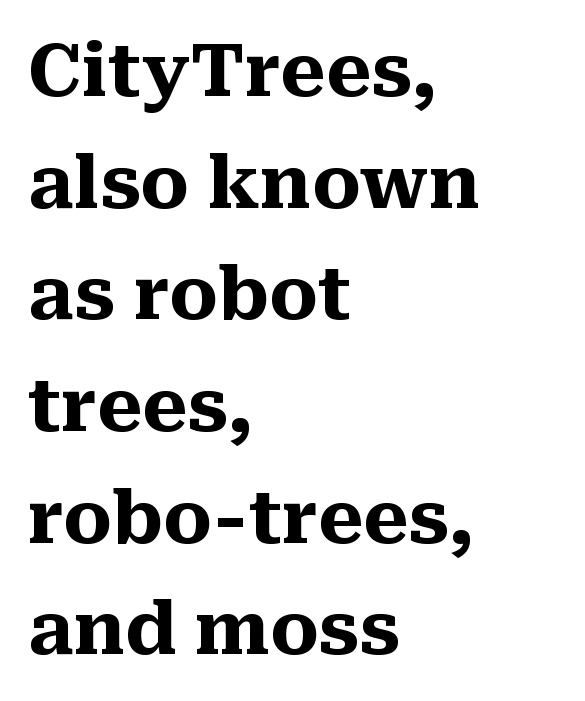
{"serif": "yes", "italic": "no", "bold": "yes", "weight": "heavy", "width": "normal", "stroke_contrast": "medium", "x_height": "medium", "monospaced": "no", "underline": "no", "align": "left", "line_spacing": "normal", "line_spacing_ratio": 1.53, "letter_spacing": "normal", "letter_spacing_em": 0.0, "glyph_px": 73}
